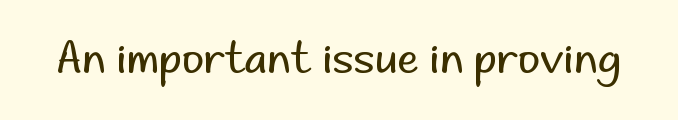
{"serif": "no", "italic": "no", "bold": "no", "weight": "regular", "width": "normal", "stroke_contrast": "low", "x_height": "small", "monospaced": "no", "underline": "no", "letter_spacing": "normal", "letter_spacing_em": 0.0, "glyph_px": 43}
